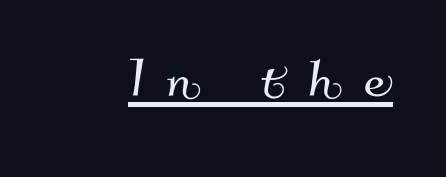
The image shows 68 px sans-serif type; set unusually wide letter spacing (+0.34 em), underlined; medium stroke contrast and a small x-height.
